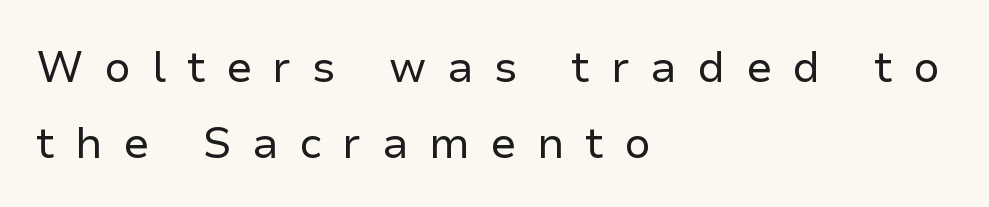
Q: Is the text bold? A: No.
Q: Is the text italic (slanted)? A: No, it is upright.
Q: Is the typeface a serif or a sans-serif typeface? A: Sans-serif.
Q: Is the text underlined? A: No.
Q: How is the paragraph aligned? A: Left-aligned.
Q: Is the spacing between letters normal or unusually wide? A: Unusually wide.
Q: Width (condensed, normal, or wide)? A: Normal.
Q: Stroke contrast? A: Low.
Q: x-height? A: Medium.
Q: Monospaced? A: No.
